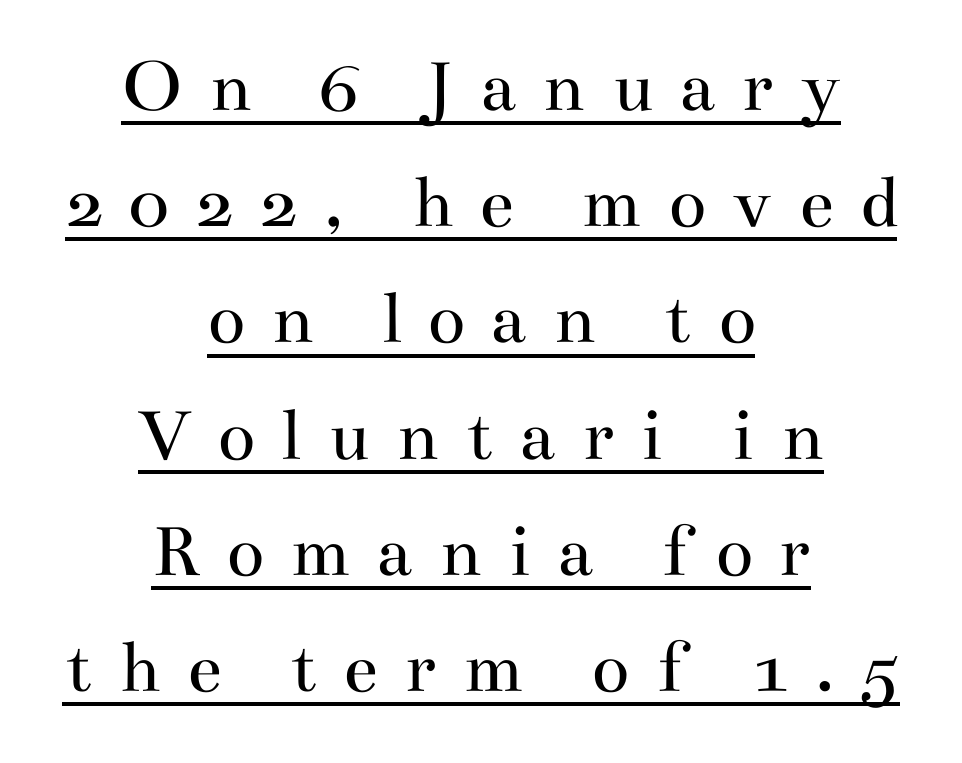
{"serif": "yes", "italic": "no", "bold": "no", "weight": "regular", "width": "wide", "stroke_contrast": "medium", "x_height": "small", "monospaced": "no", "underline": "yes", "align": "center", "line_spacing": "normal", "line_spacing_ratio": 1.49, "letter_spacing": "wide", "letter_spacing_em": 0.33, "glyph_px": 78}
